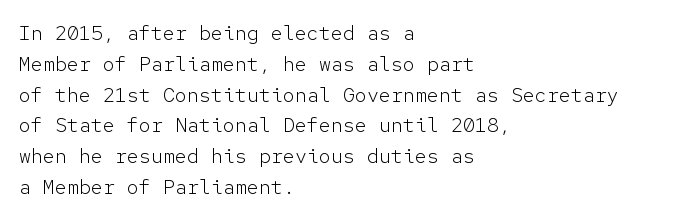
Unmarked baselines from the first word to the last. Between one letter and the next there's only the usual sliver of space. Left-aligned paragraph, ragged on the right. Compared with typical paragraphs, the rows here are spaced about the same. It's the straight-up-and-down kind of type.
